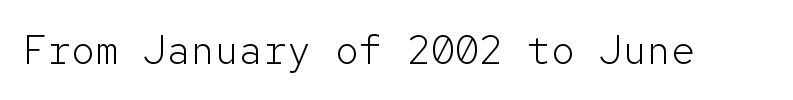
Q: Is the text bold? A: No.
Q: Is the text italic (slanted)? A: No, it is upright.
Q: Is the typeface a serif or a sans-serif typeface? A: Sans-serif.
Q: Is the text underlined? A: No.
Q: Is the spacing between letters normal or unusually wide? A: Normal.
Q: Width (condensed, normal, or wide)? A: Normal.
Q: Stroke contrast? A: Low.
Q: x-height? A: Medium.
Q: Monospaced? A: Yes.
